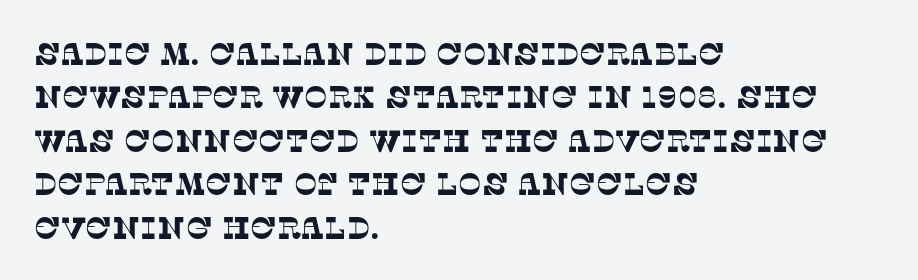
Students, note that the glyphs here touch the page at normal intervals. The face used here is proportionally spaced, like ordinary book or web type. The glyphs in this specimen are seriffed. Regarding leading, the lines here are spaced in the standard way. Teacher's note: observe the even left margin — that is flush-left alignment. Lines of text with bare space underneath.
